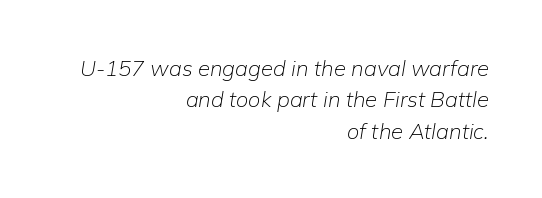
{"italic": "yes", "lean": "right", "slant_degrees": 9, "bold": "no", "underline": "no", "align": "right", "line_spacing": "normal", "line_spacing_ratio": 1.43, "letter_spacing": "normal", "letter_spacing_em": 0.0, "glyph_px": 22}
